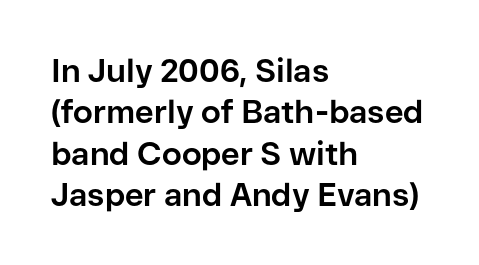
{"serif": "no", "italic": "no", "bold": "yes", "weight": "bold", "width": "normal", "stroke_contrast": "low", "x_height": "medium", "monospaced": "no", "underline": "no", "align": "left", "line_spacing": "normal", "line_spacing_ratio": 1.29, "letter_spacing": "normal", "letter_spacing_em": 0.0, "glyph_px": 32}
